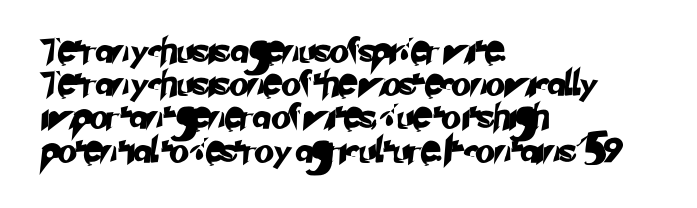
The image shows 25 px text type; set left-aligned, normal line spacing (1.33x), normal letter spacing, not underlined.
